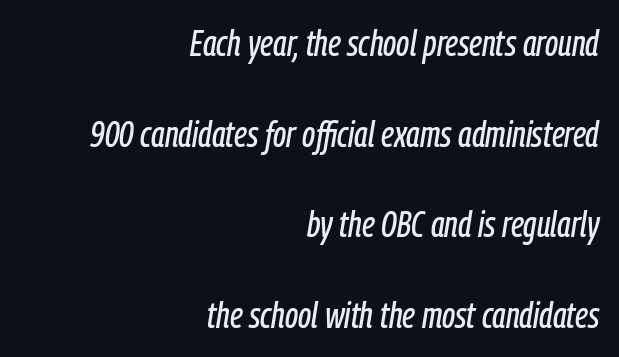
{"italic": "yes", "lean": "right", "slant_degrees": 9, "width": "condensed", "stroke_contrast": "low", "x_height": "medium", "monospaced": "no", "underline": "no", "align": "right", "line_spacing": "loose", "line_spacing_ratio": 2.45, "letter_spacing": "normal", "letter_spacing_em": 0.0, "glyph_px": 37}
